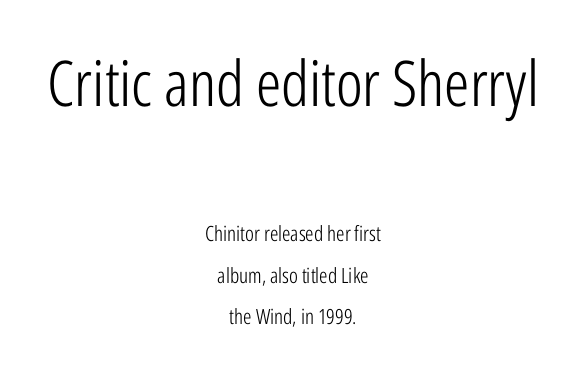
Look at the glyph heights: the upper group is clearly the bigger setting. The cut favours lightness, reaching ordinary text weight at its darkest. The line-height multiplier appears high, well above default. In terms of letterform style, serifs are entirely absent. Glyph-to-glyph distance matches everyday printed text. A clean baseline with only descenders dipping below it.
